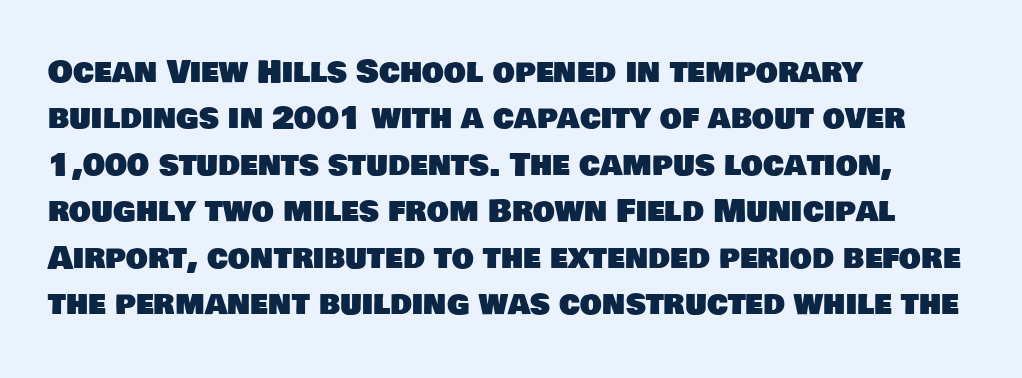
The setting favours the left margin, as ordinary paragraphs usually do. Does the type have serifs? No, each stem ends abruptly. Anything drawn beneath the words? Only blank space. Varying glyph widths throughout — classic text-font behaviour. This rendering leaves character spacing at its baseline value. Line spacing here is normal.
